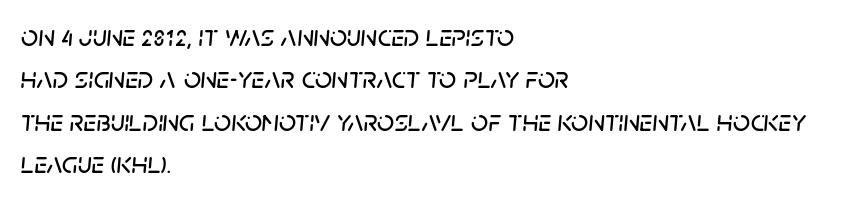
The image shows 30 px text type, italic (leaning right); set left-aligned, normal line spacing (1.41x), normal letter spacing, not underlined; low stroke contrast and a large x-height.
